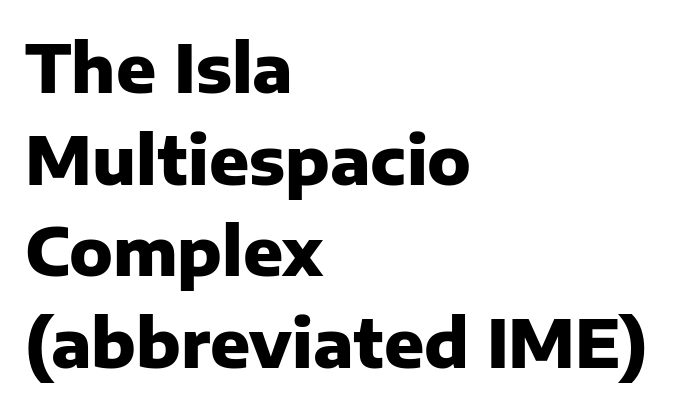
The characters display no serif detailing; their extremities are plain. Do the characters align in a grid? No, the font is proportional. Do the letters lean? They stand straight. The rendering anchors every line to the left-hand side.
